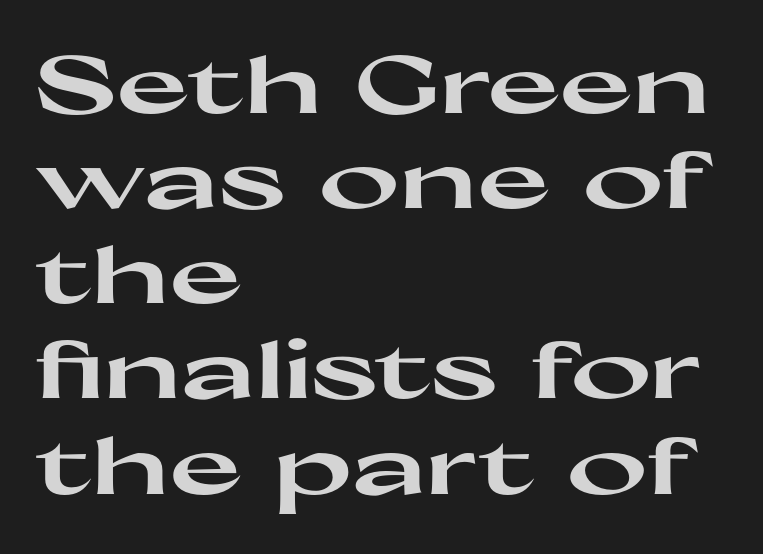
Q: Is the text bold? A: Yes.
Q: Is the text italic (slanted)? A: No, it is upright.
Q: Is the typeface a serif or a sans-serif typeface? A: Sans-serif.
Q: Is the text underlined? A: No.
Q: How is the paragraph aligned? A: Left-aligned.
Q: Is the spacing between letters normal or unusually wide? A: Normal.
Q: Width (condensed, normal, or wide)? A: Wide.
Q: Stroke contrast? A: High.
Q: x-height? A: Medium.
Q: Monospaced? A: No.
